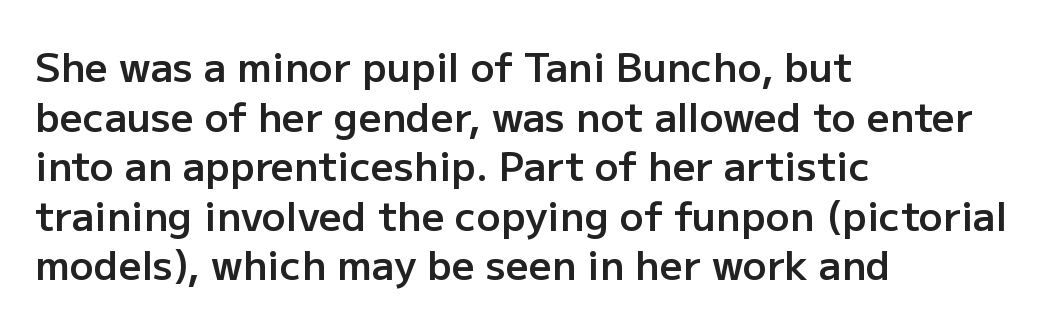
The image shows 40 px semibold sans-serif type, upright; set left-aligned, line spacing 1.24x, normal letter spacing, not underlined; low stroke contrast and a medium x-height.
